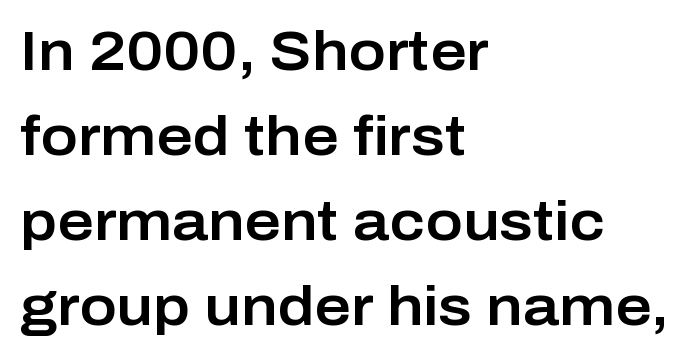
{"serif": "no", "italic": "no", "width": "normal", "stroke_contrast": "low", "x_height": "medium", "monospaced": "no", "underline": "no", "align": "left", "line_spacing": "normal", "line_spacing_ratio": 1.52, "letter_spacing": "normal", "letter_spacing_em": 0.0, "glyph_px": 56}
